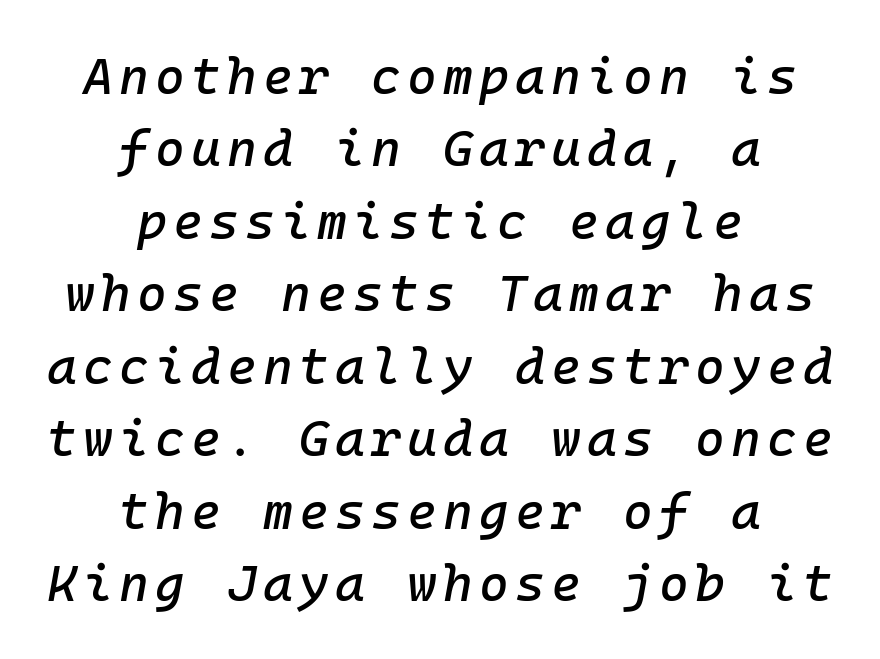
Q: Is the text italic (slanted)? A: Yes, it leans right by about 10 degrees.
Q: Is the text underlined? A: No.
Q: How is the paragraph aligned? A: Centered.
Q: Is the spacing between lines tight, normal or loose? A: Normal.
Q: Width (condensed, normal, or wide)? A: Normal.
Q: Stroke contrast? A: Low.
Q: x-height? A: Medium.
Q: Monospaced? A: Yes.
